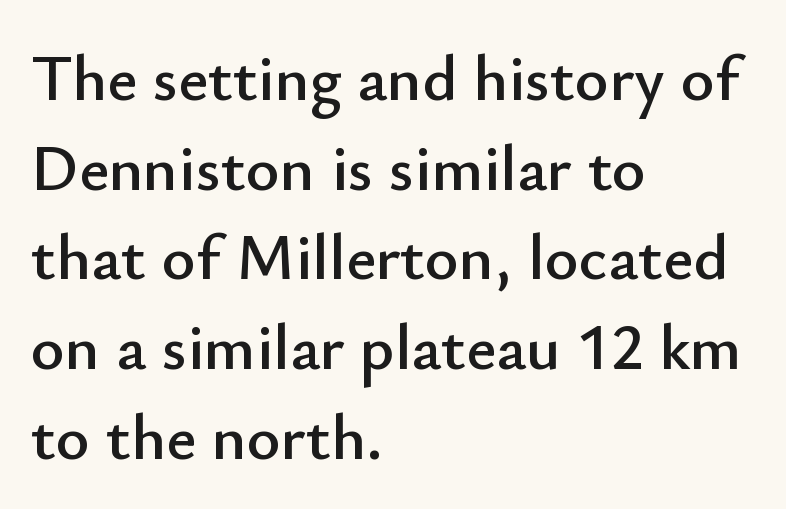
Q: Is the text italic (slanted)? A: No, it is upright.
Q: Is the typeface a serif or a sans-serif typeface? A: Sans-serif.
Q: Is the text underlined? A: No.
Q: How is the paragraph aligned? A: Left-aligned.
Q: Is the spacing between letters normal or unusually wide? A: Normal.
Q: Is the spacing between lines tight, normal or loose? A: Normal.
Q: Width (condensed, normal, or wide)? A: Normal.
Q: Stroke contrast? A: Low.
Q: x-height? A: Small.
Q: Monospaced? A: No.
